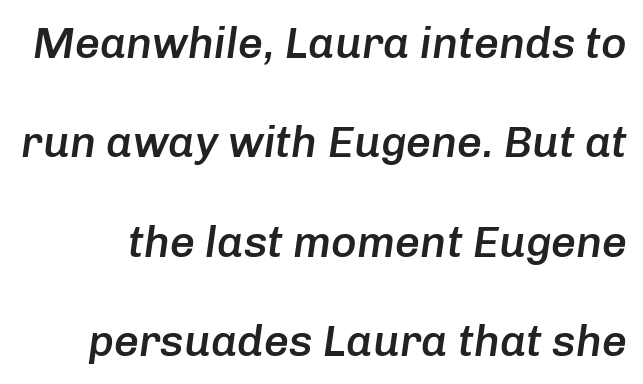
Summary of weight: moderately heavy, a semibold. The gaps between neighbouring characters are ordinary and unremarkable. Designer's note — italics engaged. Rows of type keep a wide berth in the vertical direction. Glance below the letters and you will spot only blank space. Looks like regular typesetting: each glyph gets only the width it needs.
